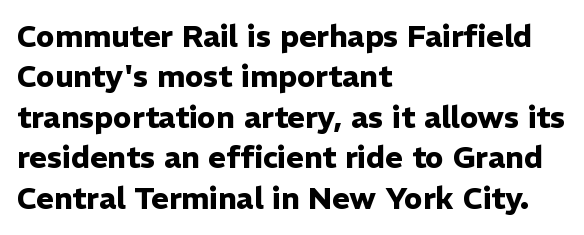
Note: no serifs on the glyphs. Visually the block forms a straight wall on the left and a jagged coastline on the right. Do the characters align in a grid? No, the font is proportional. The strokes are fattened all the way to bold. One glance says typical: line gaps are just what's usual. Rendered with straight, roman letterforms.
